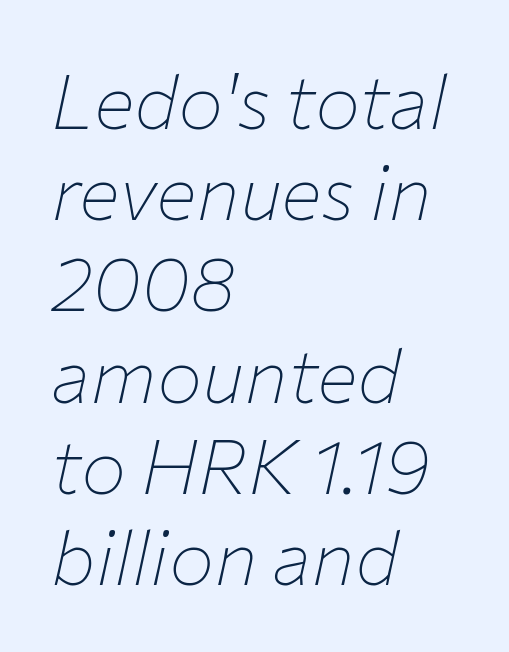
Q: Is the text bold? A: No.
Q: Is the text italic (slanted)? A: Yes, it leans right by about 12 degrees.
Q: Is the text underlined? A: No.
Q: How is the paragraph aligned? A: Left-aligned.
Q: Is the spacing between letters normal or unusually wide? A: Normal.
Q: Width (condensed, normal, or wide)? A: Normal.
Q: Stroke contrast? A: Low.
Q: x-height? A: Medium.
Q: Monospaced? A: No.
